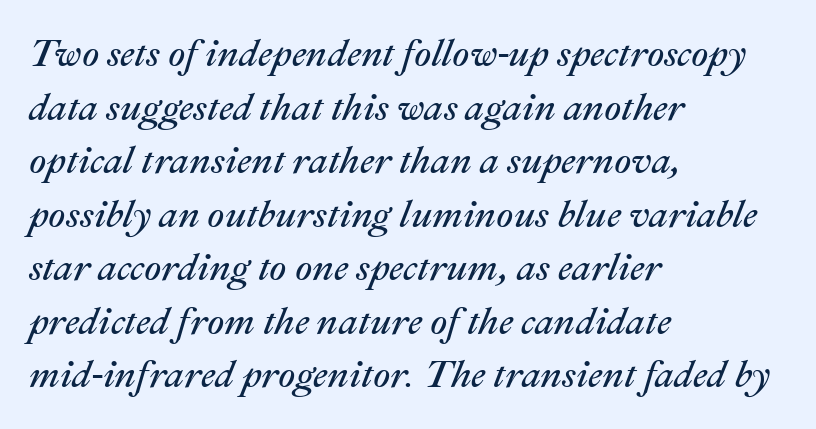
{"italic": "yes", "lean": "right", "slant_degrees": 22, "bold": "no", "weight": "regular", "width": "normal", "stroke_contrast": "medium", "x_height": "medium", "monospaced": "no", "underline": "no", "align": "left", "line_spacing": "normal", "line_spacing_ratio": 1.41, "letter_spacing": "normal", "letter_spacing_em": 0.0, "glyph_px": 38}
